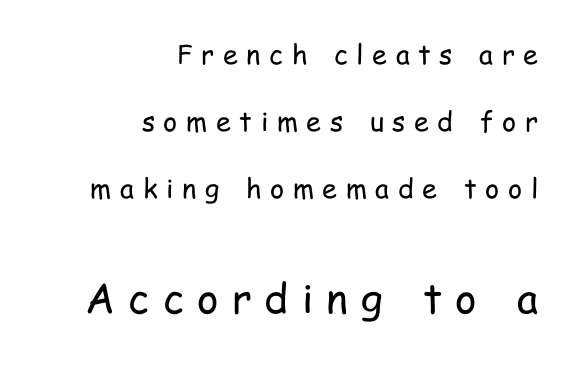
Q: Is the text bold? A: No.
Q: Is the text italic (slanted)? A: No, it is upright.
Q: Is the typeface a serif or a sans-serif typeface? A: Sans-serif.
Q: Is the text underlined? A: No.
Q: How is the paragraph aligned? A: Right-aligned.
Q: Is the spacing between letters normal or unusually wide? A: Unusually wide.
Q: Is the spacing between lines tight, normal or loose? A: Loose.
Q: Which block of text is set in a larger size, the first (top) or the second (bottom)? A: The second (bottom) one.
Q: Width (condensed, normal, or wide)? A: Condensed.
Q: Stroke contrast? A: Low.
Q: x-height? A: Medium.
Q: Monospaced? A: No.
